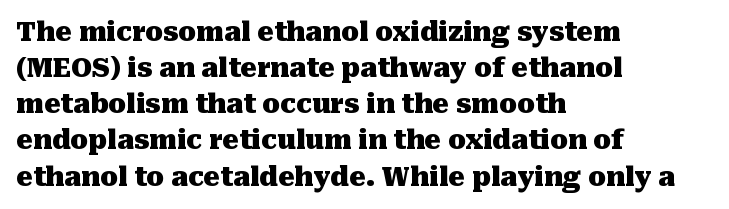
Clear beneath every line of the passage. The typography opts for an upright posture over an oblique one. Evenly set lines give the paragraph a standard silhouette. Standard letterfit; no display-style spreading of the glyphs. The compositor pushed each line to the left boundary.
